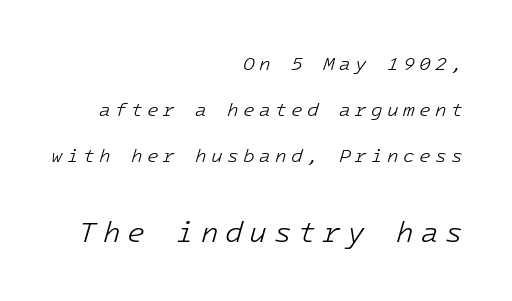
If you drew a line through each stem, it would be angled. In terms of leading, this rendering errs on the spacious side. Lines of text with bare space underneath. The paragraph shown leans on its right margin. A student would notice the bottom passage is typeset larger than what precedes it. Caption: face not bold, strokes unweighted.
